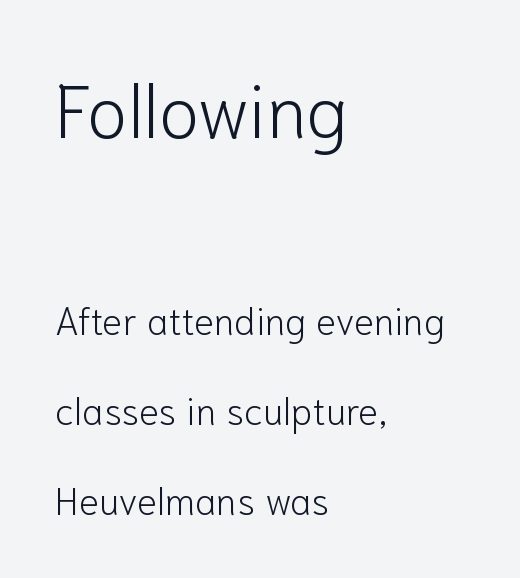
{"serif": "no", "italic": "no", "bold": "no", "weight": "light", "width": "normal", "stroke_contrast": "low", "x_height": "medium", "monospaced": "no", "underline": "no", "align": "left", "line_spacing": "loose", "line_spacing_ratio": 2.37, "letter_spacing": "normal", "letter_spacing_em": 0.0, "larger_block": "first", "size_ratio": 1.97, "glyph_px": 75}
